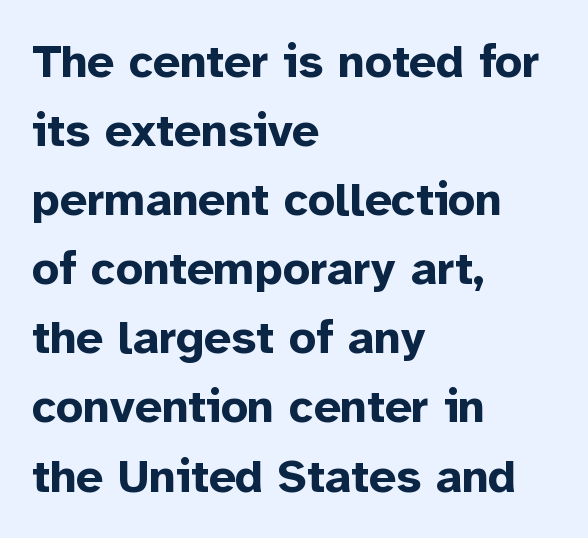
{"serif": "no", "italic": "no", "bold": "yes", "weight": "bold", "width": "normal", "stroke_contrast": "low", "x_height": "medium", "monospaced": "no", "underline": "no", "align": "left", "line_spacing": "normal", "line_spacing_ratio": 1.47, "letter_spacing": "normal", "letter_spacing_em": 0.0, "glyph_px": 47}
